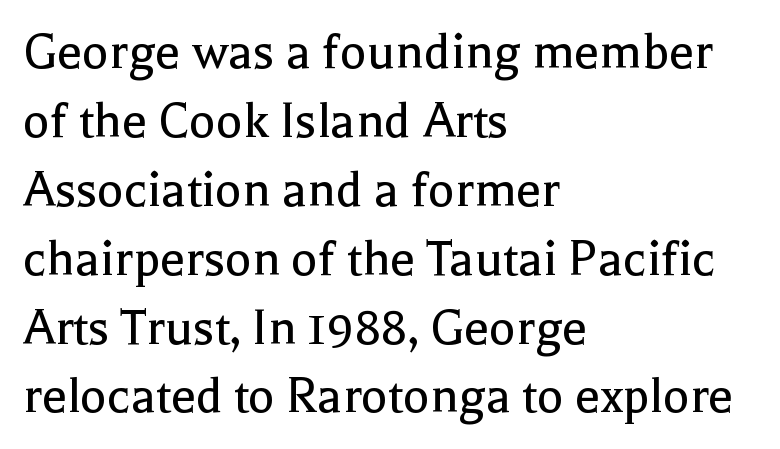
The image shows 56 px regular-weight serif type, upright; set left-aligned, line spacing 1.23x, normal letter spacing, not underlined; a medium x-height.
